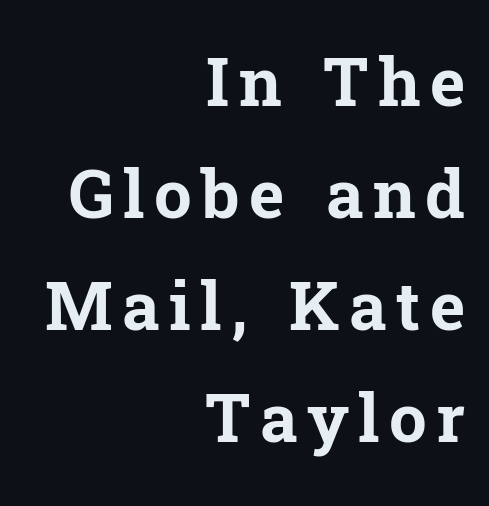
Q: Is the text bold? A: Yes.
Q: Is the text italic (slanted)? A: No, it is upright.
Q: Is the typeface a serif or a sans-serif typeface? A: Serif.
Q: Is the text underlined? A: No.
Q: How is the paragraph aligned? A: Right-aligned.
Q: Is the spacing between lines tight, normal or loose? A: Normal.
Q: Width (condensed, normal, or wide)? A: Normal.
Q: Stroke contrast? A: Low.
Q: x-height? A: Medium.
Q: Monospaced? A: No.
